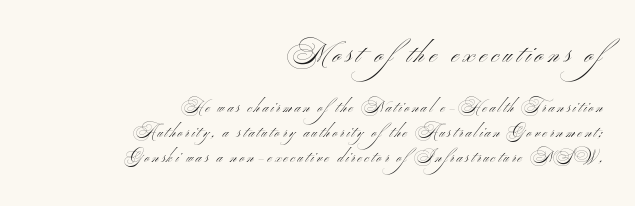
Q: Is the text bold? A: No.
Q: Is the text underlined? A: No.
Q: How is the paragraph aligned? A: Right-aligned.
Q: Is the spacing between lines tight, normal or loose? A: Normal.
Q: Which block of text is set in a larger size, the first (top) or the second (bottom)? A: The first (top) one.
